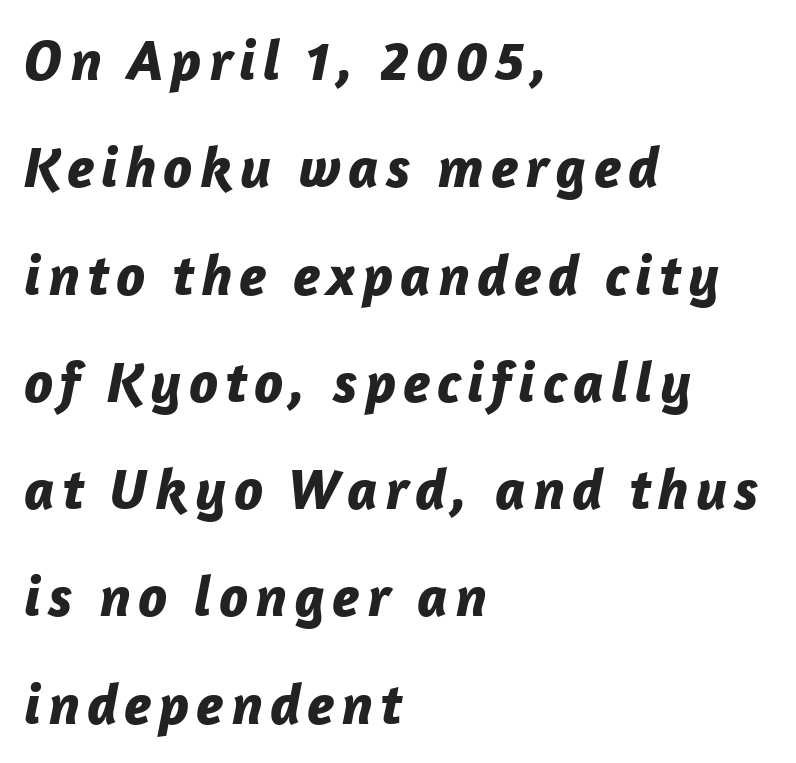
{"italic": "yes", "lean": "right", "slant_degrees": 12, "bold": "yes", "weight": "bold", "width": "normal", "stroke_contrast": "low", "x_height": "medium", "monospaced": "no", "underline": "no", "align": "left", "line_spacing_ratio": 1.85, "glyph_px": 58}
